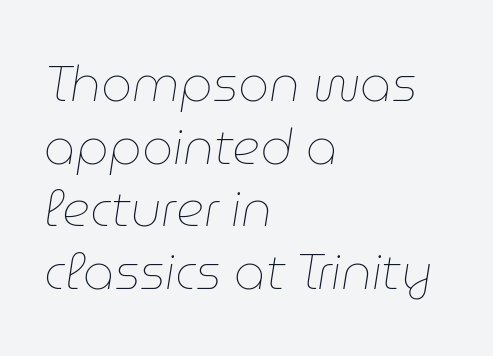
Q: Is the text bold? A: No.
Q: Is the text italic (slanted)? A: Yes, it leans right by about 9 degrees.
Q: Is the text underlined? A: No.
Q: How is the paragraph aligned? A: Left-aligned.
Q: Is the spacing between letters normal or unusually wide? A: Normal.
Q: Is the spacing between lines tight, normal or loose? A: Normal.
Q: Width (condensed, normal, or wide)? A: Normal.
Q: Stroke contrast? A: Low.
Q: x-height? A: Medium.
Q: Monospaced? A: No.
